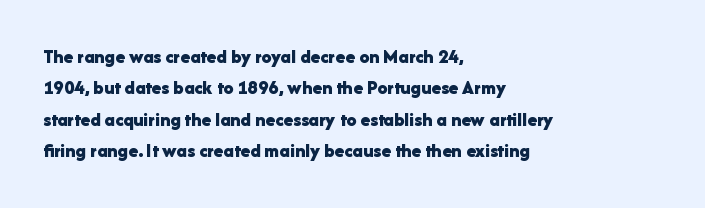
Ascenders rise straight up at ninety degrees. Just letters on the line, the space beneath them empty. Normally led — the rows are evenly, conventionally spaced. Here the glyphs are tracked normally, forming tight word shapes. The characters look thick and weighty, a clear bold.
